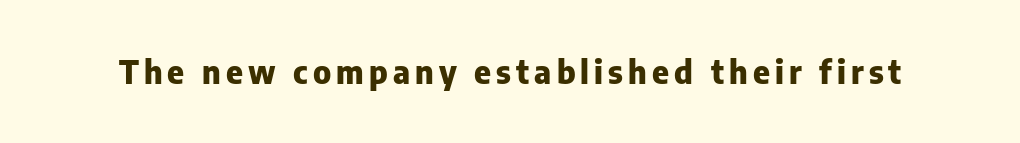
{"serif": "no", "italic": "no", "bold": "yes", "weight": "heavy", "width": "normal", "stroke_contrast": "low", "x_height": "medium", "monospaced": "no", "underline": "no", "glyph_px": 32}
